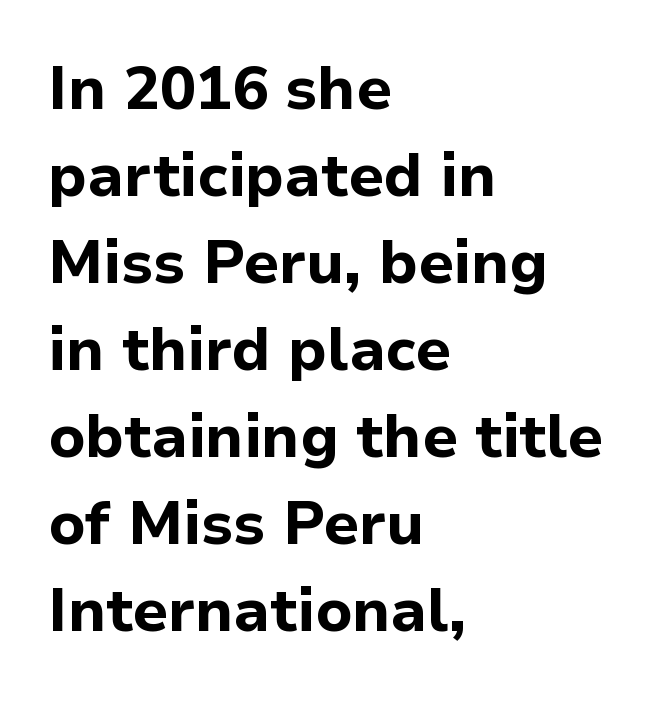
Q: Is the text bold? A: Yes.
Q: Is the text italic (slanted)? A: No, it is upright.
Q: Is the typeface a serif or a sans-serif typeface? A: Sans-serif.
Q: Is the text underlined? A: No.
Q: How is the paragraph aligned? A: Left-aligned.
Q: Is the spacing between letters normal or unusually wide? A: Normal.
Q: Is the spacing between lines tight, normal or loose? A: Normal.
Q: Width (condensed, normal, or wide)? A: Normal.
Q: Stroke contrast? A: Low.
Q: x-height? A: Medium.
Q: Monospaced? A: No.
